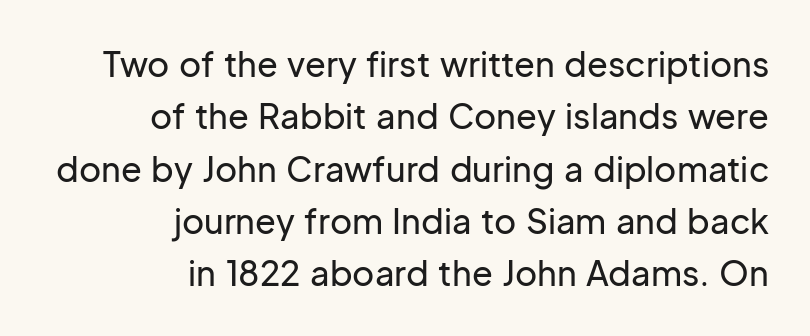
{"serif": "no", "italic": "no", "width": "normal", "stroke_contrast": "low", "x_height": "medium", "monospaced": "no", "underline": "no", "align": "right", "line_spacing": "normal", "line_spacing_ratio": 1.54, "letter_spacing": "normal", "letter_spacing_em": 0.0, "glyph_px": 34}
